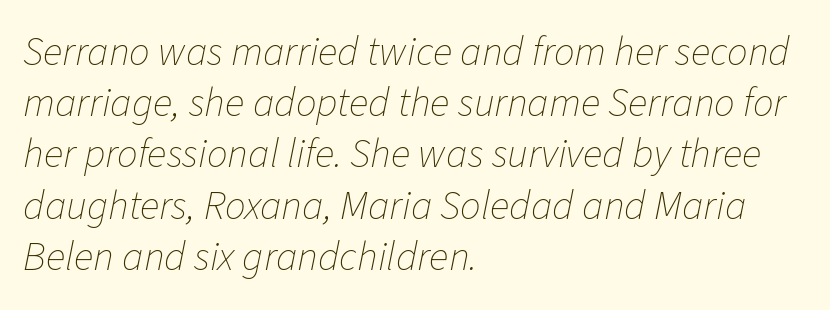
The image shows 41 px thin type, italic (leaning right); set left-aligned, normal line spacing (1.25x), normal letter spacing, not underlined; low stroke contrast and a medium x-height.
